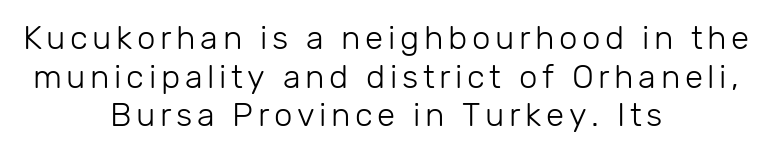
The image shows 33 px light sans-serif type, upright; set centered, line spacing 1.17x, not underlined; low stroke contrast and a medium x-height.
